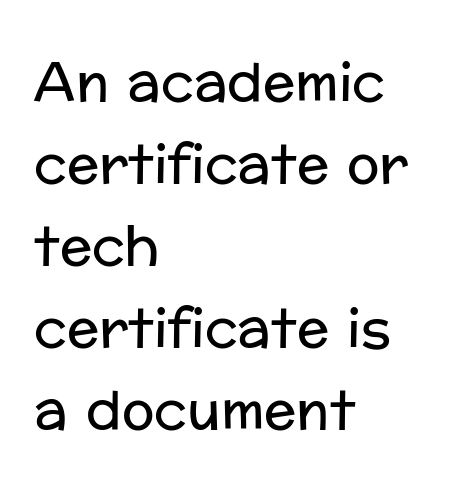
{"serif": "no", "italic": "no", "bold": "no", "weight": "regular", "width": "normal", "stroke_contrast": "low", "x_height": "medium", "monospaced": "no", "underline": "no", "align": "left", "line_spacing": "normal", "line_spacing_ratio": 1.52, "letter_spacing": "normal", "letter_spacing_em": 0.0, "glyph_px": 54}
